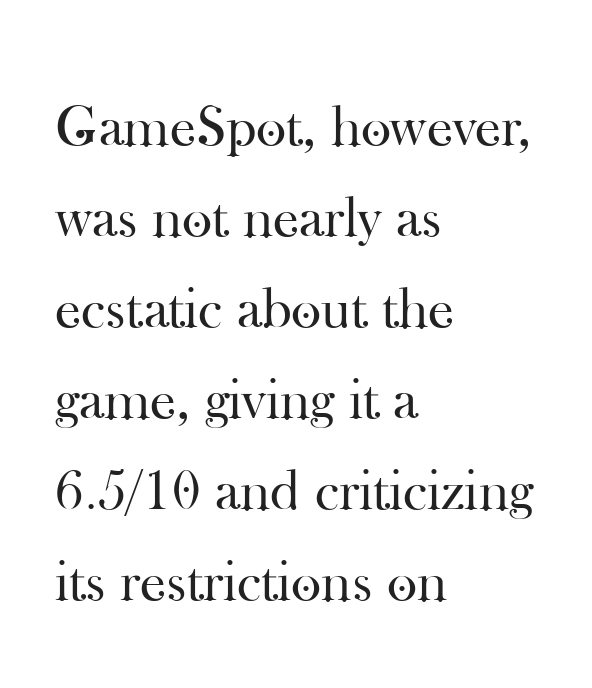
{"serif": "yes", "italic": "no", "bold": "no", "weight": "regular", "width": "normal", "stroke_contrast": "high", "x_height": "small", "monospaced": "no", "underline": "no", "align": "left", "line_spacing": "normal", "line_spacing_ratio": 1.57, "letter_spacing": "normal", "letter_spacing_em": 0.0, "glyph_px": 58}
